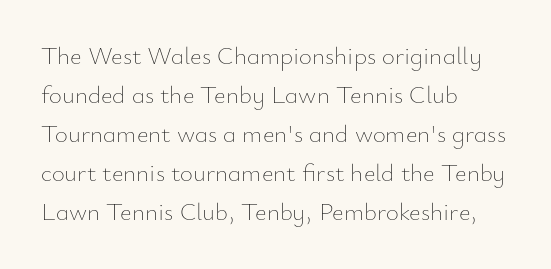
The image shows 25 px text type, upright; set left-aligned, normal line spacing (1.56x), normal letter spacing, not underlined.
